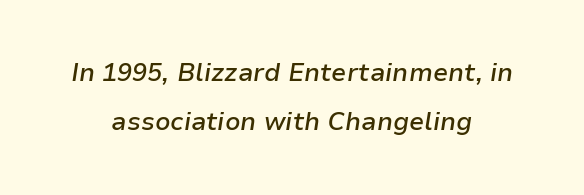
{"italic": "yes", "lean": "right", "slant_degrees": 9, "bold": "semi", "underline": "no", "align": "center", "line_spacing": "loose", "line_spacing_ratio": 1.98, "letter_spacing": "normal", "letter_spacing_em": 0.0, "glyph_px": 25}
